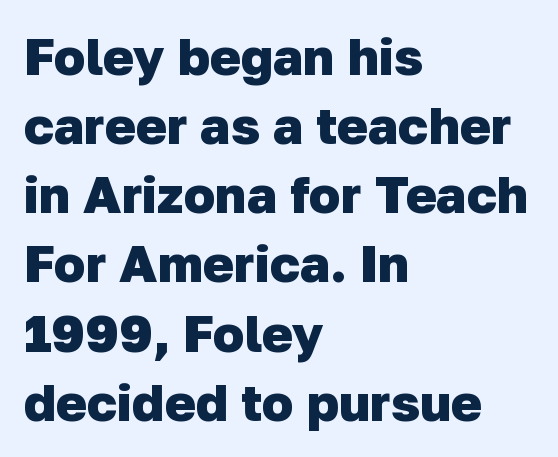
Is this a fixed-width face? No — the glyphs have proportional, varying widths. Does extra space separate the letters? No, they use regular spacing. The foot of each line stays bare and open. Summary of weight: heavy, a full bold.
